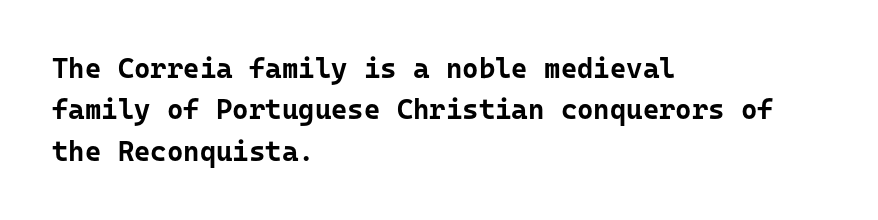
{"serif": "no", "italic": "no", "bold": "yes", "weight": "bold", "width": "normal", "stroke_contrast": "low", "x_height": "medium", "underline": "no", "align": "left", "line_spacing": "normal", "line_spacing_ratio": 1.48, "letter_spacing": "normal", "letter_spacing_em": 0.0, "glyph_px": 28}
